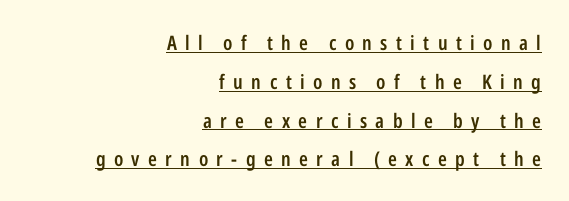
Q: Is the text bold? A: Semi-bold.
Q: Is the text italic (slanted)? A: No, it is upright.
Q: Is the text underlined? A: Yes.
Q: How is the paragraph aligned? A: Right-aligned.
Q: Is the spacing between letters normal or unusually wide? A: Unusually wide.
Q: Is the spacing between lines tight, normal or loose? A: Loose.
